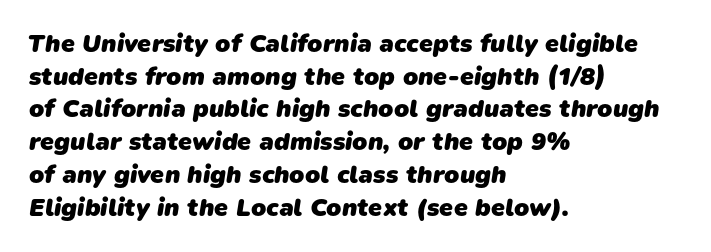
Q: Is the text bold? A: Yes.
Q: Is the text underlined? A: No.
Q: How is the paragraph aligned? A: Left-aligned.
Q: Is the spacing between letters normal or unusually wide? A: Normal.
Q: Is the spacing between lines tight, normal or loose? A: Normal.
